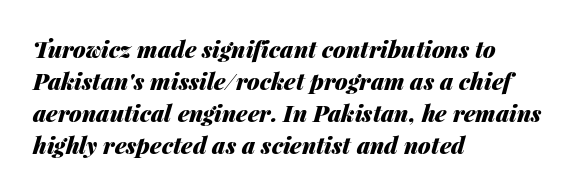
Q: Is the text bold? A: Yes.
Q: Is the text italic (slanted)? A: Yes, it leans right by about 14 degrees.
Q: Is the text underlined? A: No.
Q: How is the paragraph aligned? A: Left-aligned.
Q: Is the spacing between letters normal or unusually wide? A: Normal.
Q: Is the spacing between lines tight, normal or loose? A: Normal.
